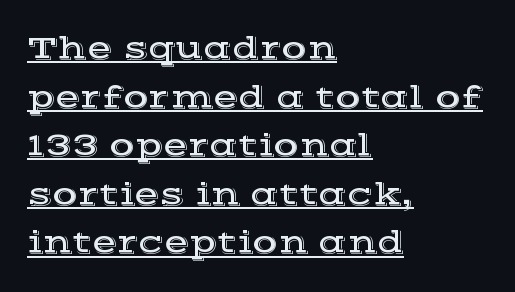
Compared with undecorated copy, this sample adds a rule below the words. Typographically, this falls in the serif category. Compared with typical paragraphs, the rows here are spaced about the same. Proportional: the letters do not fall into vertical columns. Glyph-to-glyph distance matches everyday printed text. This rendering uses left alignment, leaving the right contour irregular.
